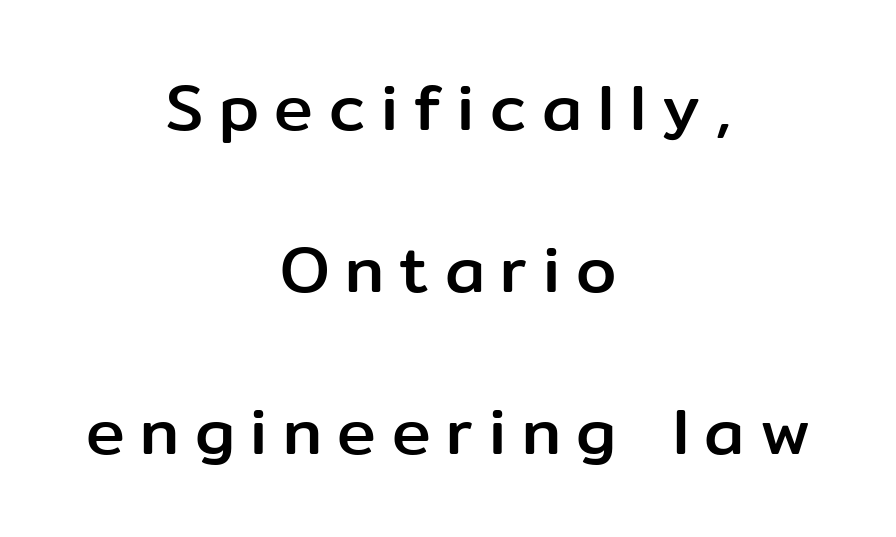
Q: Is the text italic (slanted)? A: No, it is upright.
Q: Is the typeface a serif or a sans-serif typeface? A: Sans-serif.
Q: Is the text underlined? A: No.
Q: How is the paragraph aligned? A: Centered.
Q: Is the spacing between letters normal or unusually wide? A: Unusually wide.
Q: Is the spacing between lines tight, normal or loose? A: Loose.
Q: Width (condensed, normal, or wide)? A: Normal.
Q: Stroke contrast? A: Low.
Q: x-height? A: Medium.
Q: Monospaced? A: No.
